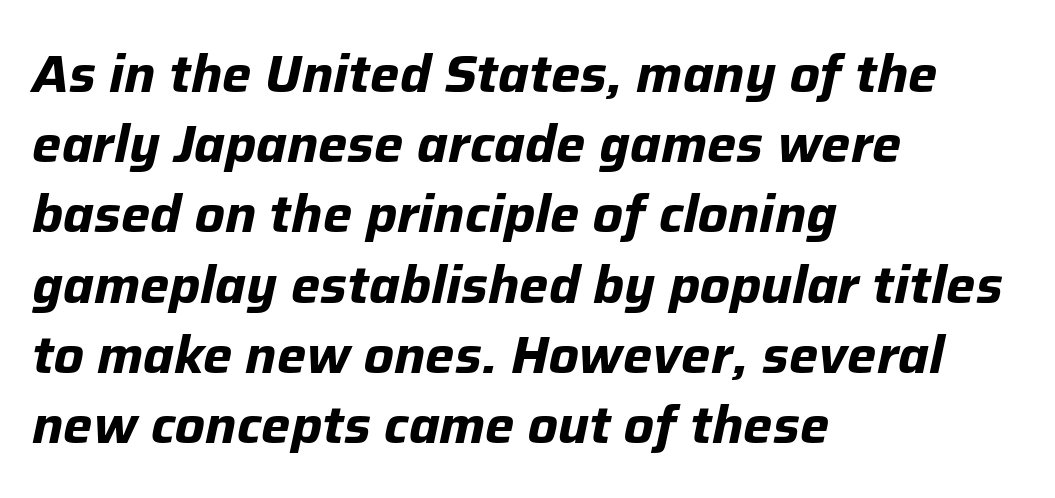
Q: Is the text bold? A: Yes.
Q: Is the text italic (slanted)? A: Yes, it leans right by about 12 degrees.
Q: Is the text underlined? A: No.
Q: How is the paragraph aligned? A: Left-aligned.
Q: Is the spacing between letters normal or unusually wide? A: Normal.
Q: Is the spacing between lines tight, normal or loose? A: Normal.
Q: Width (condensed, normal, or wide)? A: Normal.
Q: Stroke contrast? A: Low.
Q: x-height? A: Medium.
Q: Monospaced? A: No.
